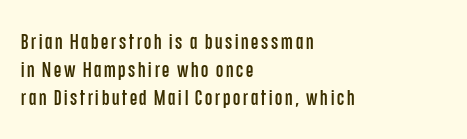
Q: Is the text italic (slanted)? A: No, it is upright.
Q: Is the text underlined? A: No.
Q: How is the paragraph aligned? A: Left-aligned.
Q: Is the spacing between lines tight, normal or loose? A: Normal.
